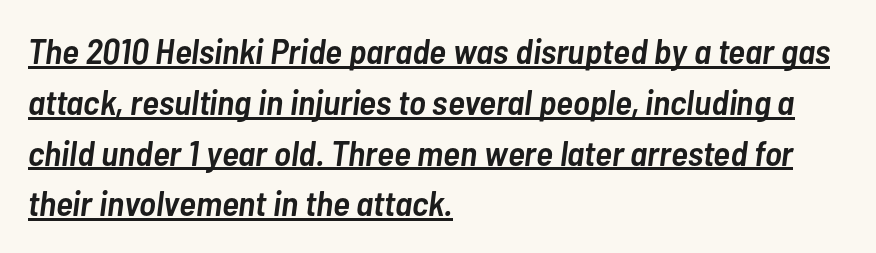
{"italic": "yes", "lean": "right", "slant_degrees": 7, "bold": "semi", "weight": "semibold", "width": "condensed", "stroke_contrast": "low", "x_height": "medium", "monospaced": "no", "underline": "yes", "align": "left", "line_spacing": "normal", "line_spacing_ratio": 1.41, "letter_spacing": "normal", "letter_spacing_em": 0.0, "glyph_px": 36}
